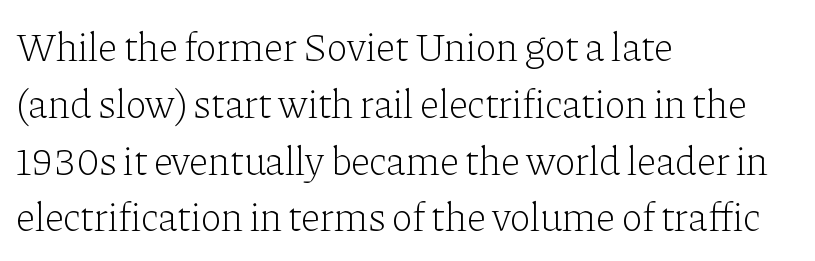
The image shows 40 px light serif type, upright; set left-aligned, normal line spacing (1.42x), normal letter spacing, not underlined; low stroke contrast and a medium x-height.
